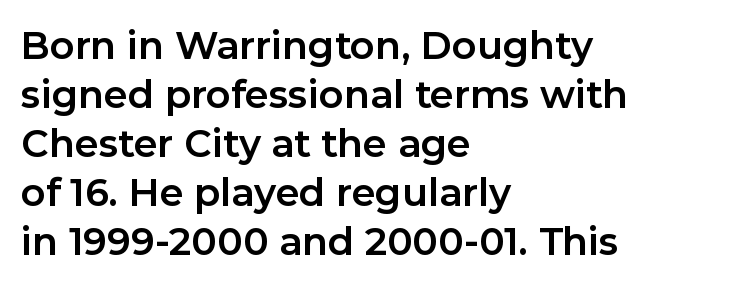
Q: Is the text bold? A: Yes.
Q: Is the text italic (slanted)? A: No, it is upright.
Q: Is the typeface a serif or a sans-serif typeface? A: Sans-serif.
Q: Is the text underlined? A: No.
Q: How is the paragraph aligned? A: Left-aligned.
Q: Is the spacing between letters normal or unusually wide? A: Normal.
Q: Is the spacing between lines tight, normal or loose? A: Normal.
Q: Width (condensed, normal, or wide)? A: Normal.
Q: Stroke contrast? A: Low.
Q: x-height? A: Medium.
Q: Monospaced? A: No.
